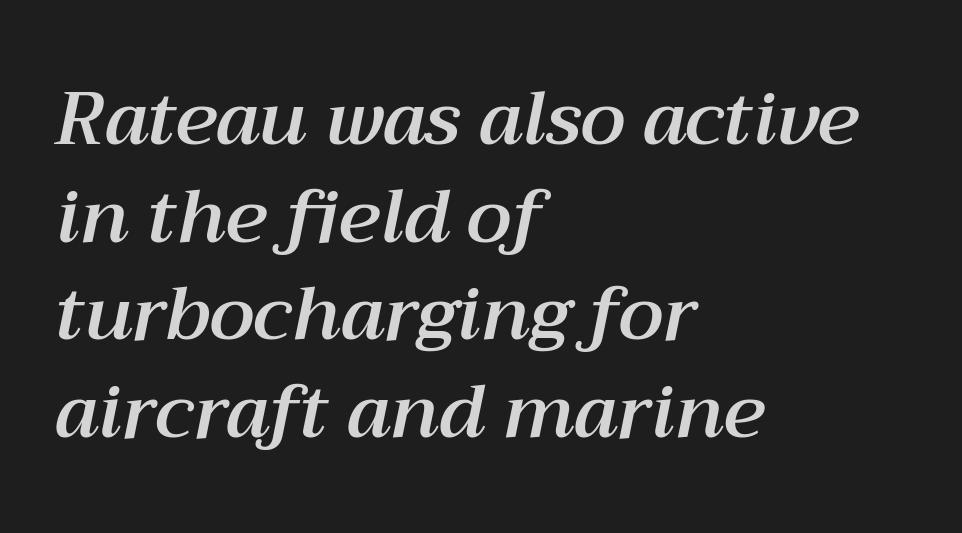
{"italic": "yes", "lean": "right", "slant_degrees": 12, "width": "normal", "stroke_contrast": "medium", "x_height": "medium", "monospaced": "no", "underline": "no", "align": "left", "line_spacing": "normal", "line_spacing_ratio": 1.32, "letter_spacing": "normal", "letter_spacing_em": 0.0, "glyph_px": 74}
